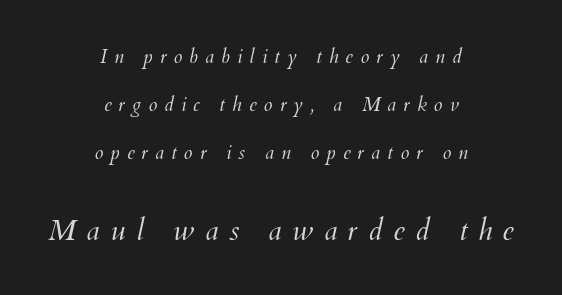
Q: Is the text bold? A: No.
Q: Is the text italic (slanted)? A: Yes, it leans right by about 12 degrees.
Q: Is the text underlined? A: No.
Q: How is the paragraph aligned? A: Centered.
Q: Is the spacing between letters normal or unusually wide? A: Unusually wide.
Q: Is the spacing between lines tight, normal or loose? A: Loose.
Q: Which block of text is set in a larger size, the first (top) or the second (bottom)? A: The second (bottom) one.
Q: Width (condensed, normal, or wide)? A: Normal.
Q: Stroke contrast? A: Medium.
Q: x-height? A: Small.
Q: Monospaced? A: No.
